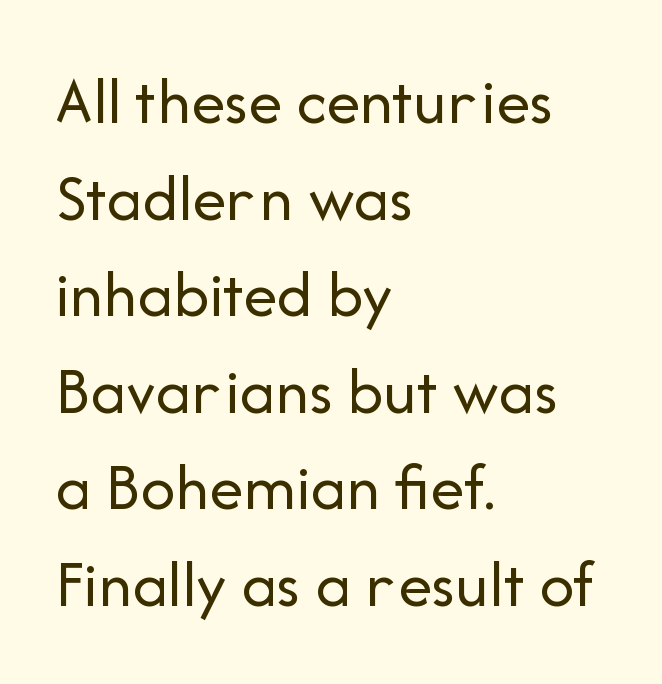
The image shows 68 px regular-weight sans-serif type, upright; set left-aligned, normal line spacing (1.42x), normal letter spacing, not underlined; low stroke contrast and a medium x-height.
